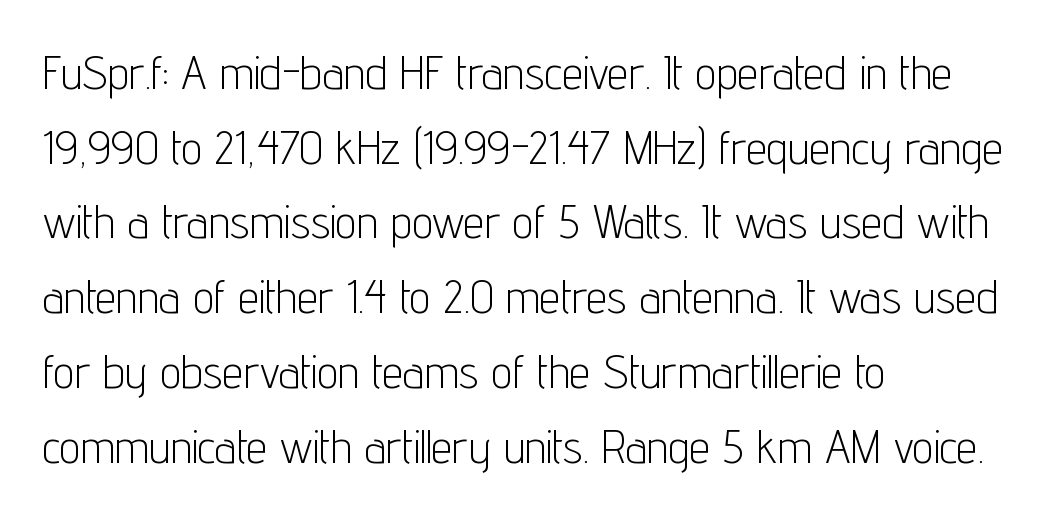
A typesetter would call this leading conventional body-copy spacing. The tracking reads as untouched default to a designer's eye. Does the lettering tilt? It doesn't — this is upright. Spacing verdict: proportional, widths tailored to each character.
